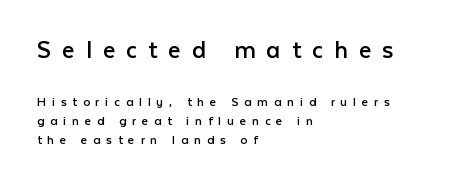
Italic? Not at all — the glyphs are vertical. Line spacing here is normal. Descenders hang freely into open space. In terms of letterspacing, this is a distinctly airy, spread setting. Weight: in the light-to-regular range. Horizontal alignment here is leftward, the default for most running prose.
